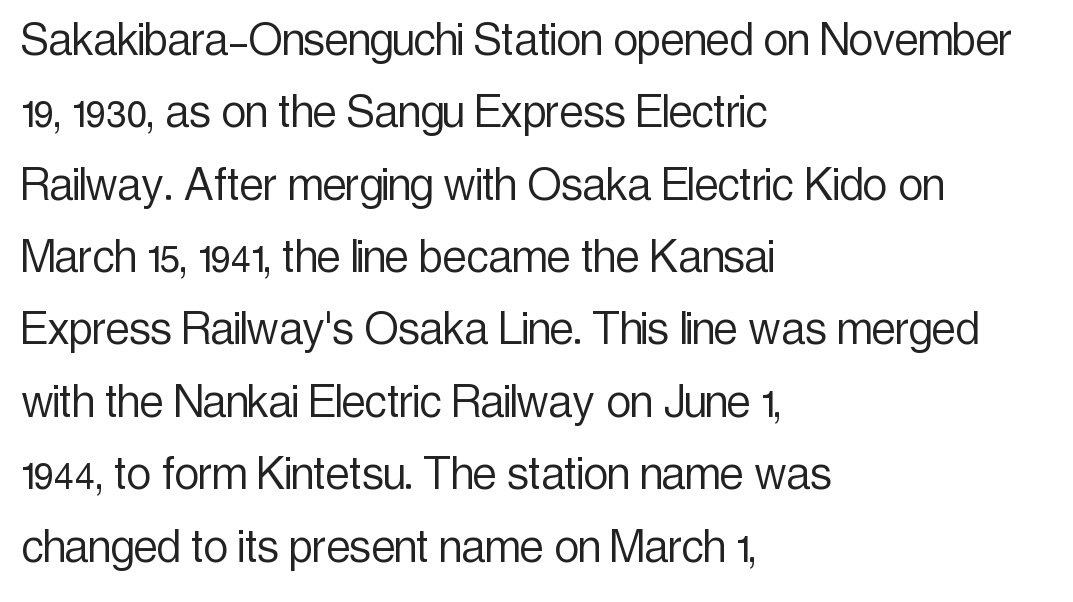
{"serif": "no", "italic": "no", "bold": "no", "weight": "light", "width": "condensed", "x_height": "medium", "monospaced": "no", "underline": "no", "align": "left", "line_spacing": "normal", "line_spacing_ratio": 1.34, "letter_spacing": "normal", "letter_spacing_em": 0.0, "glyph_px": 54}
